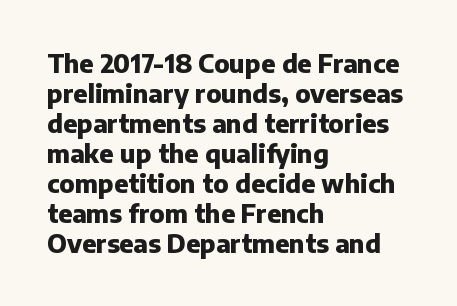
{"italic": "no", "bold": "yes", "underline": "no", "align": "left", "line_spacing_ratio": 1.2, "letter_spacing": "normal", "letter_spacing_em": 0.0, "glyph_px": 25}
